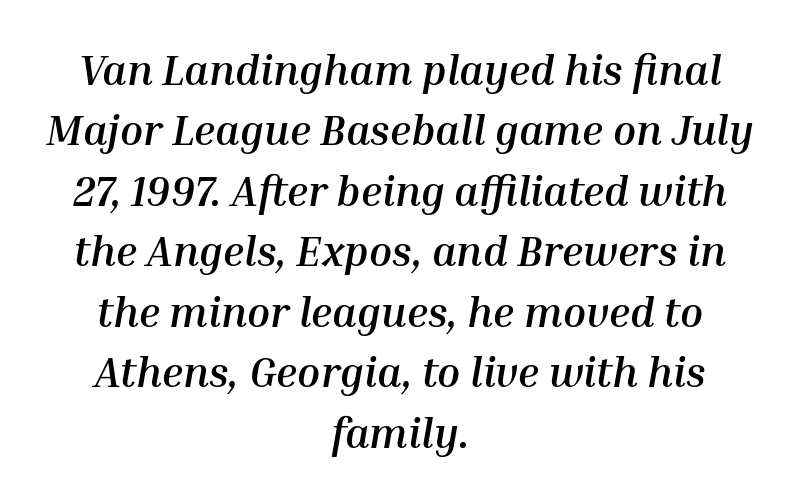
The image shows 42 px semibold type, italic (leaning right); set centered, normal line spacing (1.44x), normal letter spacing, not underlined; medium stroke contrast and a medium x-height.
